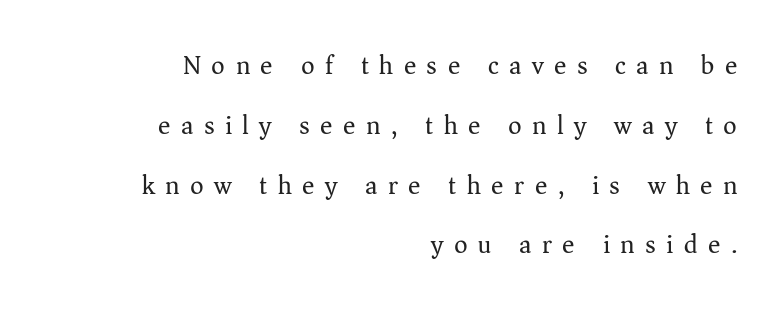
{"italic": "no", "bold": "no", "underline": "no", "align": "right", "line_spacing": "loose", "line_spacing_ratio": 2.3, "letter_spacing": "wide", "letter_spacing_em": 0.4, "glyph_px": 26}
